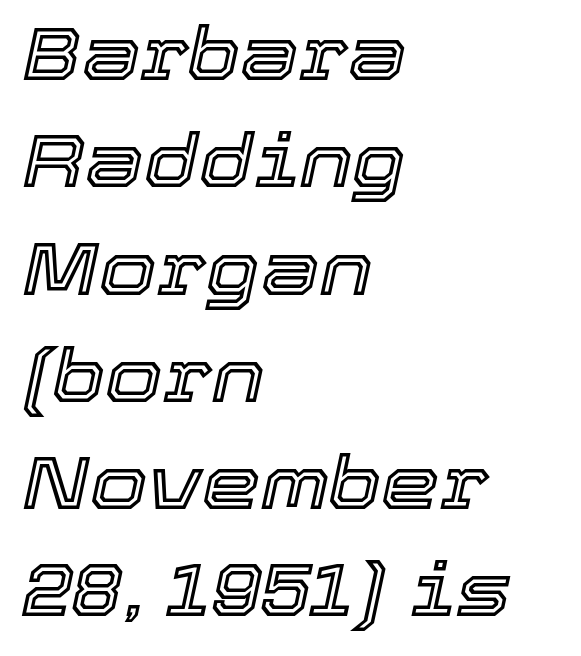
The image shows 74 px text type, italic (leaning right); set left-aligned, normal line spacing (1.45x), normal letter spacing, not underlined; a medium x-height.
